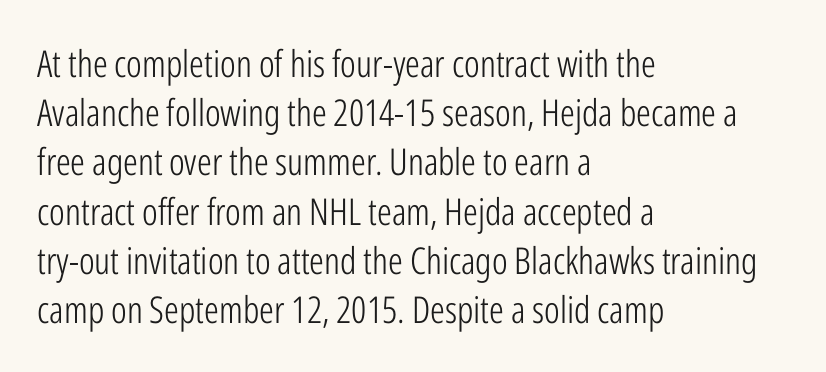
{"serif": "no", "italic": "no", "bold": "no", "weight": "light", "width": "condensed", "stroke_contrast": "low", "x_height": "medium", "monospaced": "no", "underline": "no", "align": "left", "line_spacing": "normal", "line_spacing_ratio": 1.33, "letter_spacing": "normal", "letter_spacing_em": 0.0, "glyph_px": 37}
